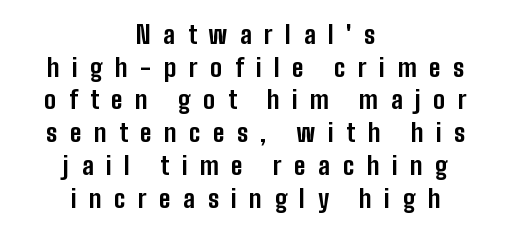
Q: Is the text bold? A: Yes.
Q: Is the text italic (slanted)? A: No, it is upright.
Q: Is the text underlined? A: No.
Q: How is the paragraph aligned? A: Centered.
Q: Is the spacing between letters normal or unusually wide? A: Unusually wide.
Q: Is the spacing between lines tight, normal or loose? A: Normal.
